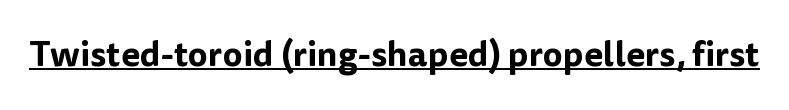
{"serif": "no", "italic": "no", "width": "normal", "stroke_contrast": "low", "x_height": "medium", "monospaced": "no", "underline": "yes", "letter_spacing": "normal", "letter_spacing_em": 0.0, "glyph_px": 35}
